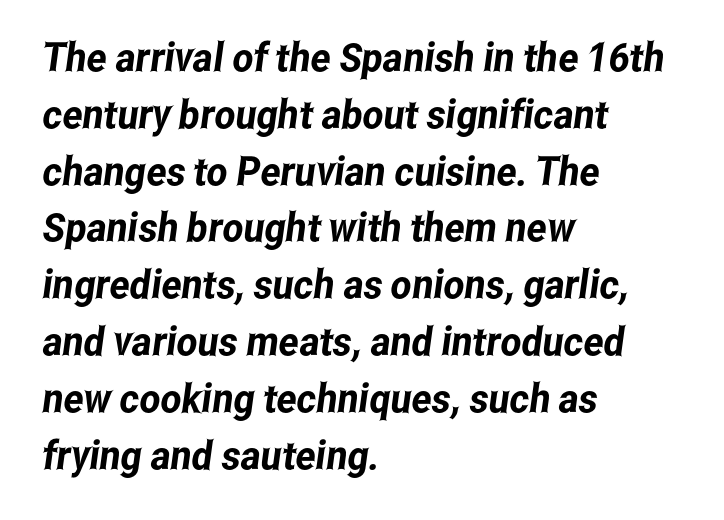
Q: Is the typeface a serif or a sans-serif typeface? A: Sans-serif.
Q: Is the text underlined? A: No.
Q: How is the paragraph aligned? A: Left-aligned.
Q: Is the spacing between letters normal or unusually wide? A: Normal.
Q: Is the spacing between lines tight, normal or loose? A: Normal.
Q: Width (condensed, normal, or wide)? A: Condensed.
Q: Stroke contrast? A: Low.
Q: x-height? A: Medium.
Q: Monospaced? A: No.
